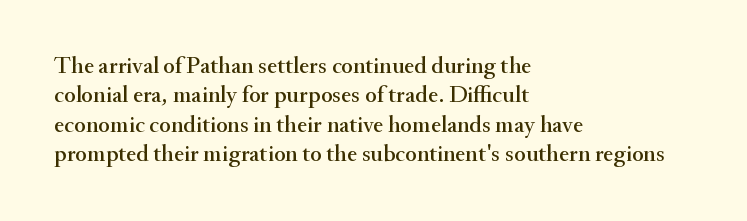
The image shows 24 px text type, upright; set left-aligned, line spacing 1.22x, normal letter spacing, not underlined.
